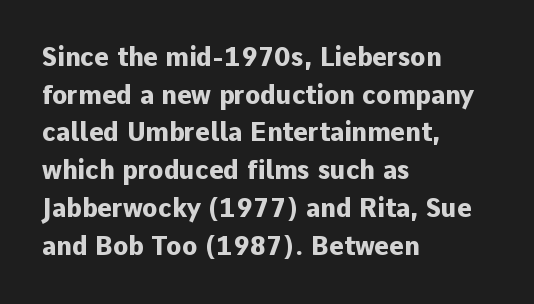
{"italic": "no", "bold": "yes", "underline": "no", "align": "left", "line_spacing": "normal", "line_spacing_ratio": 1.51, "letter_spacing": "normal", "letter_spacing_em": 0.0, "glyph_px": 25}
